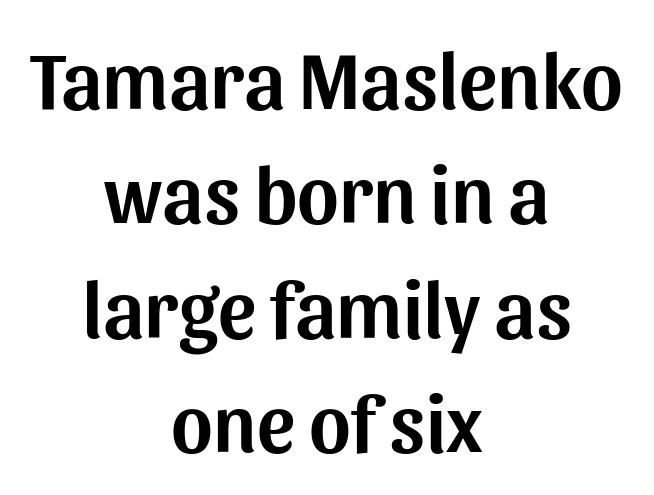
Typographically, this falls in the sans-serif category. Characters remain perfectly vertical along every line. A bare baseline throughout the passage. These lines stack symmetrically, like a column narrowing and widening about its center. One glance says typical: line gaps are just what's usual.
